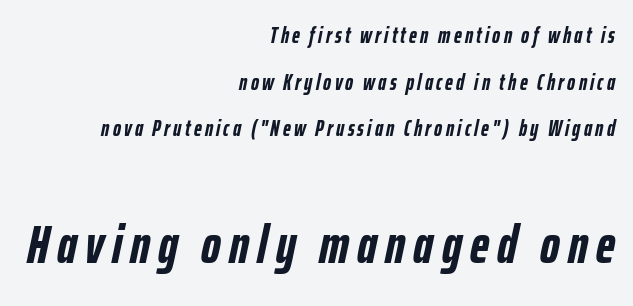
{"italic": "yes", "lean": "right", "slant_degrees": 12, "bold": "yes", "weight": "semibold", "width": "condensed", "stroke_contrast": "low", "x_height": "medium", "monospaced": "no", "underline": "no", "align": "right", "line_spacing": "loose", "line_spacing_ratio": 2.12, "larger_block": "second", "size_ratio": 2.45, "glyph_px": 54}
